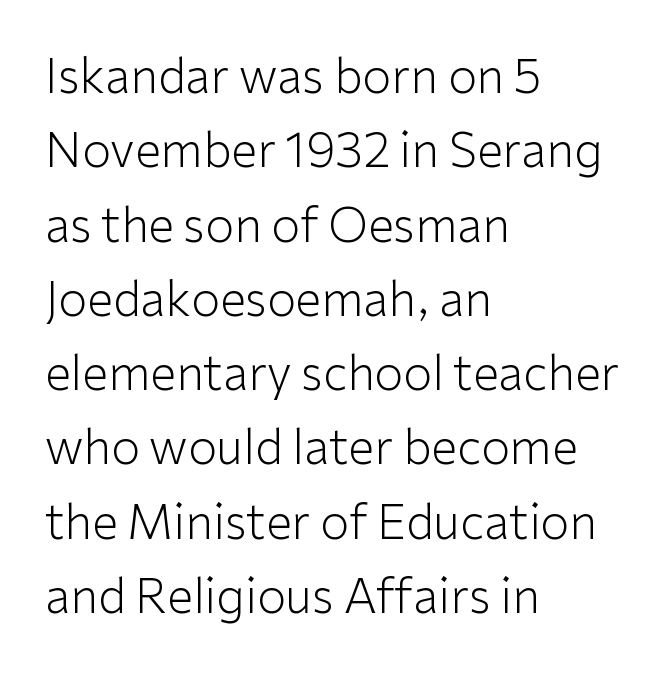
{"serif": "no", "italic": "no", "bold": "no", "weight": "light", "width": "normal", "stroke_contrast": "low", "x_height": "medium", "monospaced": "no", "underline": "no", "align": "left", "line_spacing": "normal", "line_spacing_ratio": 1.58, "letter_spacing": "normal", "letter_spacing_em": 0.0, "glyph_px": 47}
